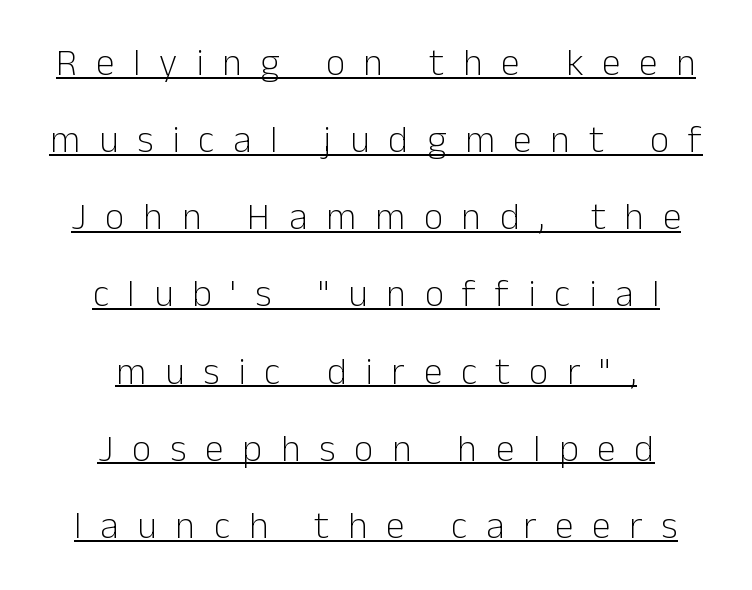
In terms of letterform style, serifs are entirely absent. Bold? No — there's no thickening of the strokes. Looks like regular typesetting: each glyph gets only the width it needs. Does the leading feel generous? Absolutely, it's lavish. This sample uses expanded letter spacing, leaving extra air between glyphs.
